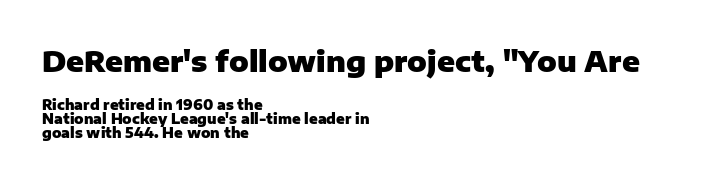
In terms of leading, this rendering errs on the cramped side. Letterform terminals end flat and unadorned throughout the passage. Of the two passages, the one on top uses the larger point size. Is this a fixed-width face? No — the glyphs have proportional, varying widths. The paragraph shown leans on its left margin. Underline: absent.
